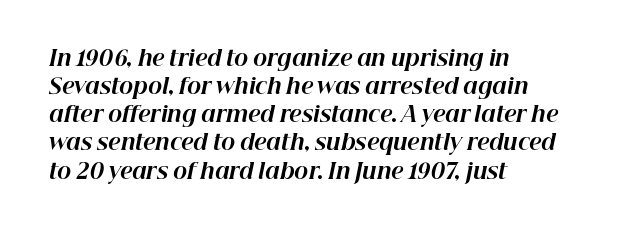
The paragraph has a hard left edge and a soft right edge. This rendering leaves character spacing at its baseline value. Bare-footed words on every line. A typesetter would call this leading conventional body-copy spacing. As a designer I'd log this as weight 700, bold.
